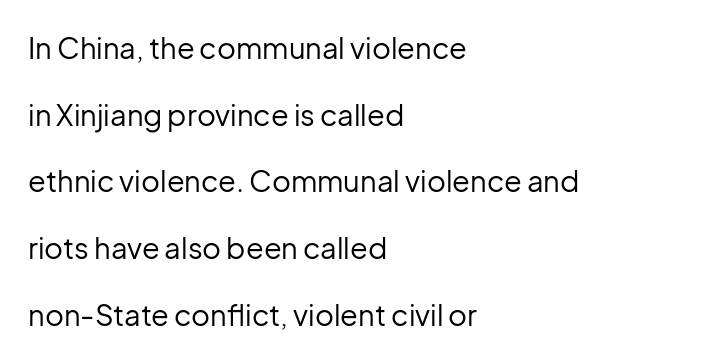
Is this a heavy cut? Hardly; it is regular or lighter. Ascenders rise straight up at ninety degrees. Honestly, the rows look like they've been pulled way apart. Check under the words: just untouched page.
